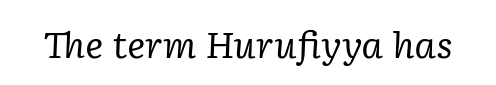
There is no visible air inserted between adjacent glyphs. The axis of the letterforms is tilted away from vertical. This sample uses a serif face. The area under the type is left untouched. The font sits on the lighter half of the weight spectrum, regular included.
